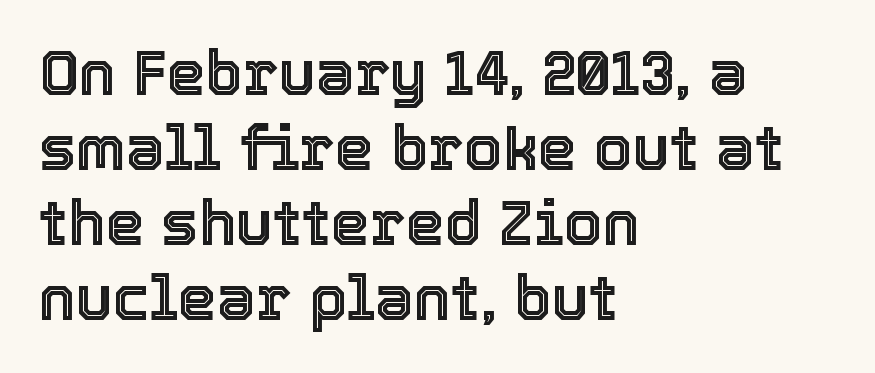
Think of a printed novel: that variable character pitch is what you see here. The text block is weighted toward the left margin, trailing off unevenly rightward. No word sits above an underline. What stands out about the letter spacing? Nothing — it is the standard amount. Designer's note — italics off, roman on.
